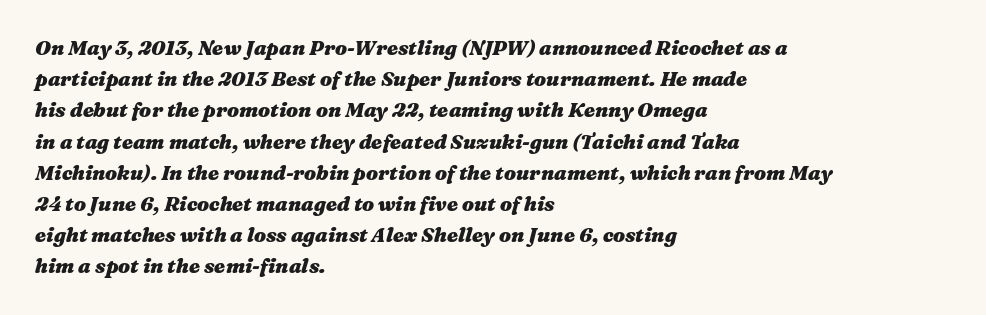
{"italic": "yes", "lean": "right", "slant_degrees": 16, "bold": "yes", "underline": "no", "align": "left", "line_spacing": "normal", "line_spacing_ratio": 1.56, "letter_spacing": "normal", "letter_spacing_em": 0.0, "glyph_px": 20}
